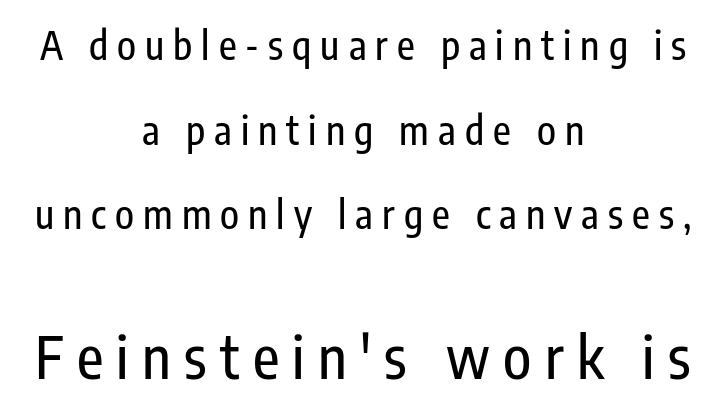
Q: Is the text italic (slanted)? A: No, it is upright.
Q: Is the typeface a serif or a sans-serif typeface? A: Sans-serif.
Q: Is the text underlined? A: No.
Q: How is the paragraph aligned? A: Centered.
Q: Is the spacing between letters normal or unusually wide? A: Unusually wide.
Q: Is the spacing between lines tight, normal or loose? A: Loose.
Q: Which block of text is set in a larger size, the first (top) or the second (bottom)? A: The second (bottom) one.
Q: Width (condensed, normal, or wide)? A: Condensed.
Q: Stroke contrast? A: Low.
Q: x-height? A: Medium.
Q: Monospaced? A: No.
